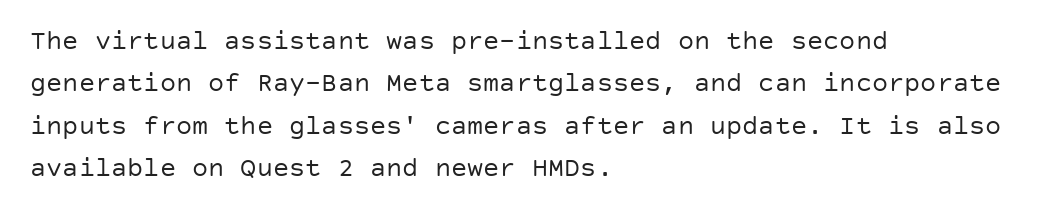
{"italic": "no", "bold": "no", "underline": "no", "align": "left", "line_spacing": "normal", "line_spacing_ratio": 1.57, "letter_spacing": "normal", "letter_spacing_em": 0.0, "glyph_px": 27}
